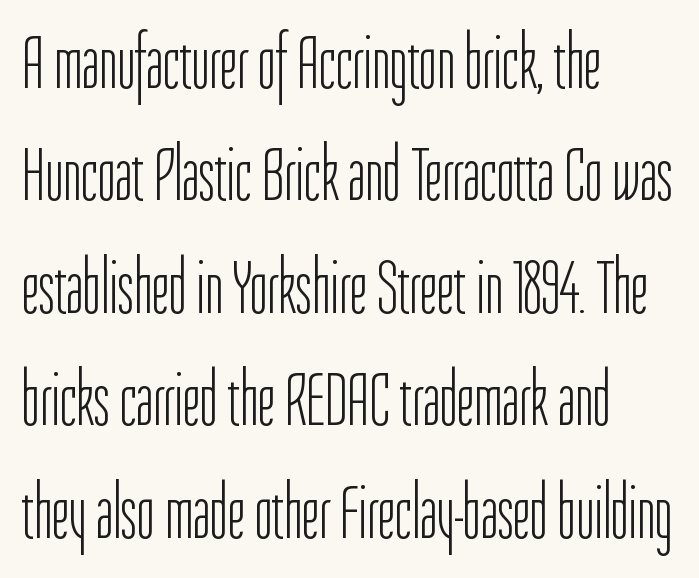
Proportional: the letters do not fall into vertical columns. Evenly set lines give the paragraph a standard silhouette. No extra tracking has been applied to these lines. Bold? No — there's no thickening of the strokes. The gap between lines stays unmarked.
